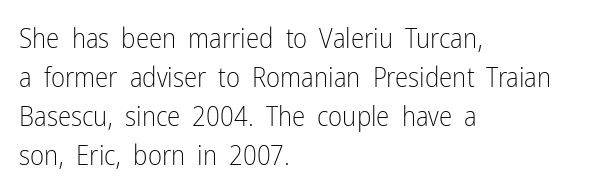
Nothing heavy about these letters — not bold at all. The block of text has a typical density, with ordinary space between rows. Posture: straight, roman, zero tilt. Quick note: underline off. The letterforms sit shoulder to shoulder at normal distance.
